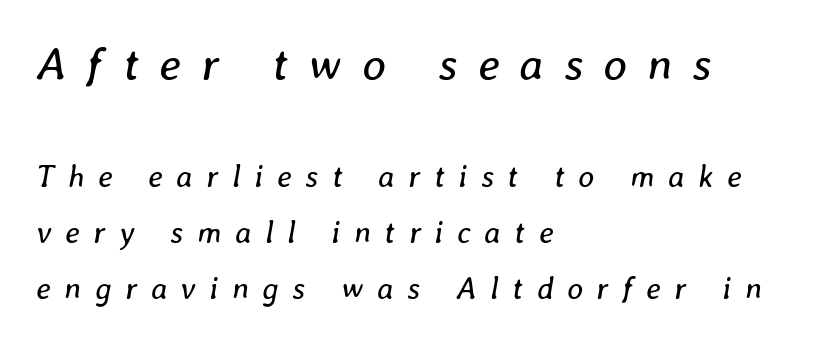
Any mark beneath the type? The region is blank. Tracking value appears strongly positive — letters spread wide. Is the type slanted? Yes — the strokes lean at a clear angle. A light-to-regular cut is what we see here. Line beginnings align vertically; line endings do not.
